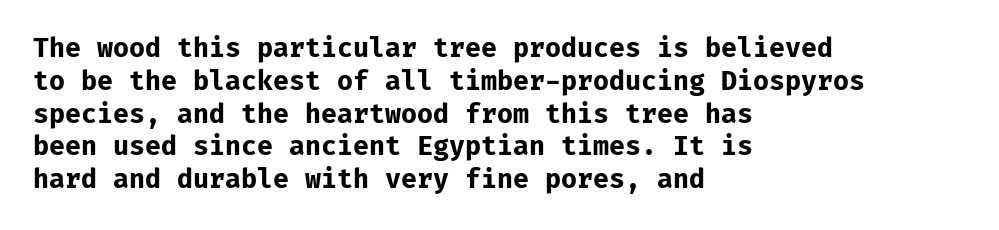
{"italic": "no", "bold": "yes", "underline": "no", "align": "left", "line_spacing": "normal", "line_spacing_ratio": 1.26, "letter_spacing": "normal", "letter_spacing_em": 0.0, "glyph_px": 26}
